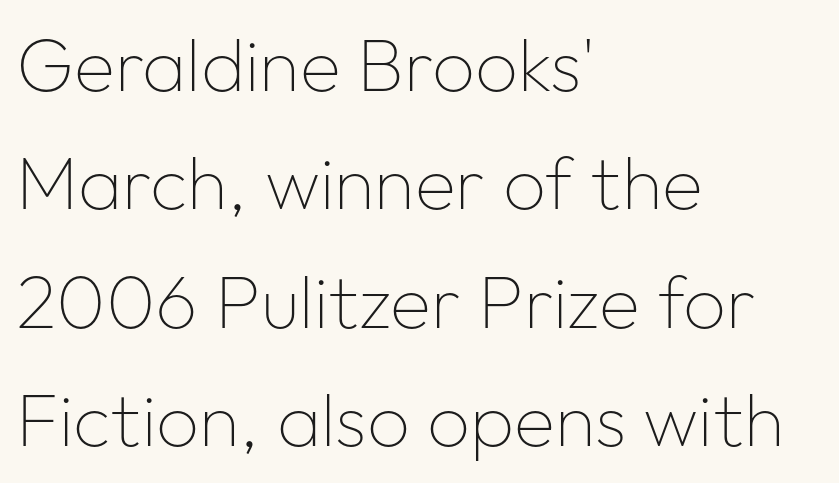
The image shows 75 px thin sans-serif type, upright; set left-aligned, normal line spacing (1.58x), normal letter spacing, not underlined; low stroke contrast and a medium x-height.
